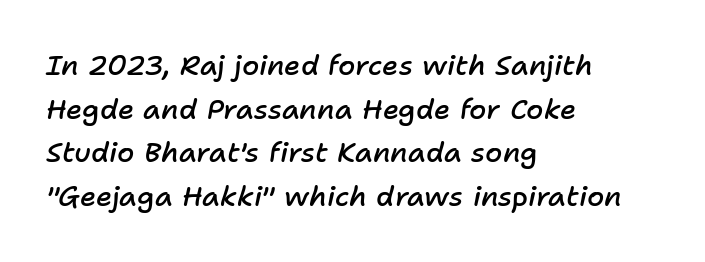
The face used here is rendered with its standard letterfit. Characters are canted at an angle relative to the baseline's perpendicular. Letters rest on an invisible, unmarked baseline. Weight check: semibold — heavier than regular, not quite bold. Note the varied advance widths — an 'i' is clearly narrower than an 'm'.
